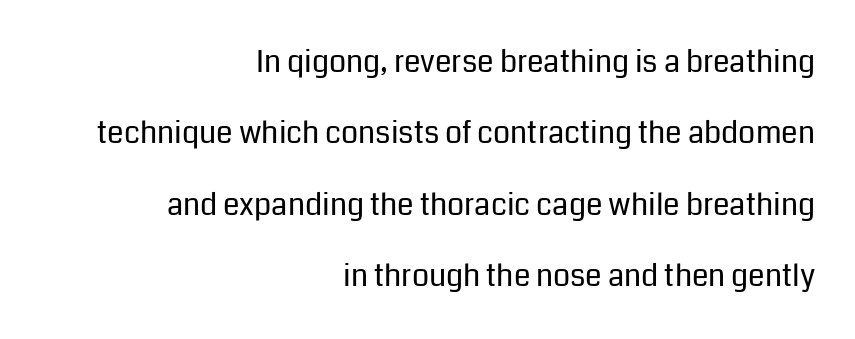
The image shows 30 px regular-weight sans-serif type, upright; set right-aligned, loose line spacing (2.38x), normal letter spacing, not underlined; low stroke contrast and a medium x-height.
